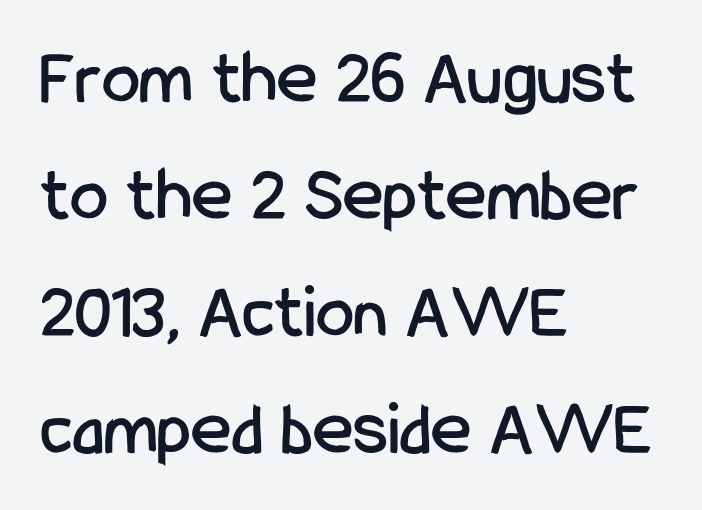
Note the varied advance widths — an 'i' is clearly narrower than an 'm'. Summary of vertical rhythm: regular, with standard interline spacing. Descenders are the only things crossing below the line. The font family rendered here belongs to the sans-serif group.
